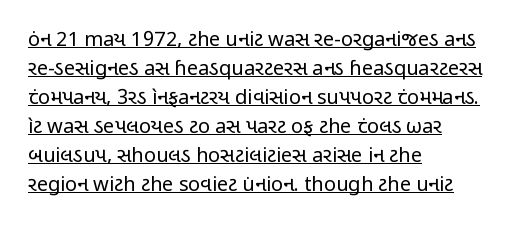
The image shows 20 px text type, upright; set left-aligned, normal line spacing (1.45x), normal letter spacing, underlined.
